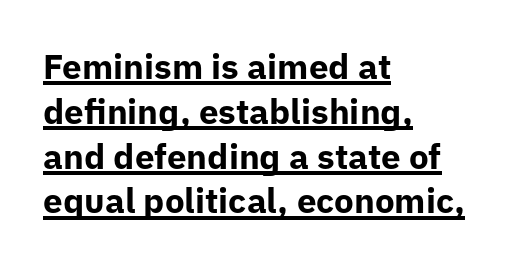
{"serif": "no", "italic": "no", "bold": "yes", "weight": "bold", "width": "normal", "stroke_contrast": "low", "x_height": "medium", "monospaced": "no", "underline": "yes", "align": "left", "line_spacing": "normal", "line_spacing_ratio": 1.28, "letter_spacing": "normal", "letter_spacing_em": 0.0, "glyph_px": 35}
